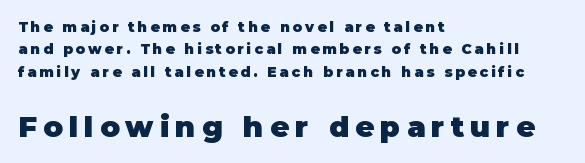
{"serif": "no", "italic": "no", "bold": "yes", "weight": "heavy", "width": "normal", "stroke_contrast": "low", "x_height": "large", "monospaced": "no", "underline": "no", "align": "left", "line_spacing": "normal", "line_spacing_ratio": 1.59, "letter_spacing": "wide", "letter_spacing_em": 0.21, "larger_block": "second", "size_ratio": 2.07, "glyph_px": 29}
